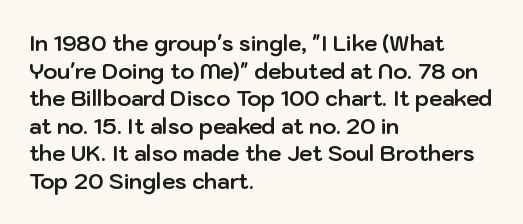
Normally led — the rows are evenly, conventionally spaced. Caption: standard tracking, unaltered. Check the space under the baseline: it is left empty. This sample is left-justified, so line endings fall wherever the words run out. These lines were composed using upright roman letters.
